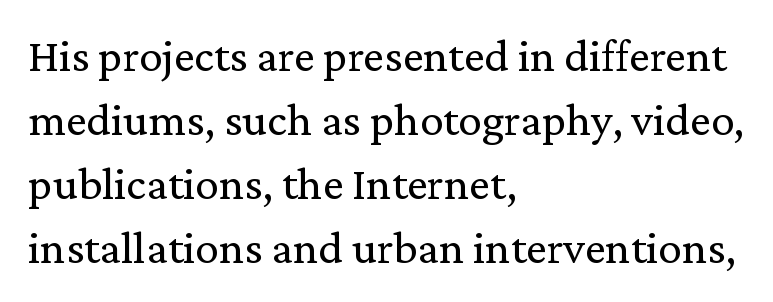
The image shows 47 px regular-weight serif type, upright; set left-aligned, normal line spacing (1.36x), normal letter spacing, not underlined; low stroke contrast and a medium x-height.
